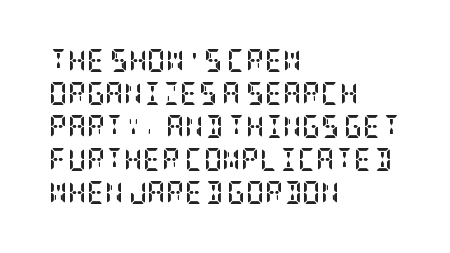
{"italic": "no", "bold": "yes", "underline": "no", "align": "left", "line_spacing": "normal", "line_spacing_ratio": 1.43, "letter_spacing": "normal", "letter_spacing_em": 0.0, "glyph_px": 23}
